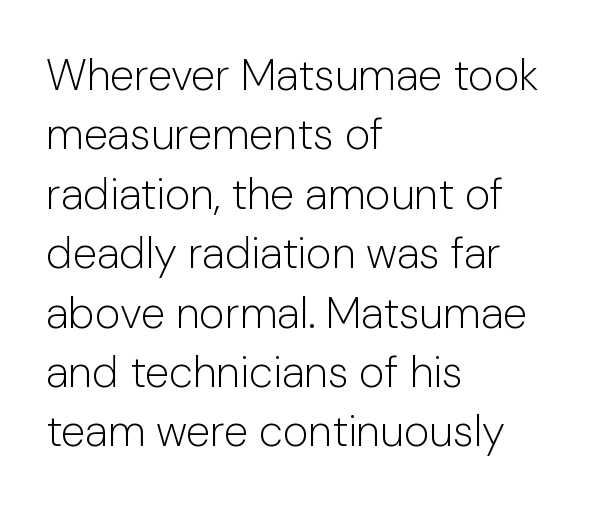
Q: Is the text bold? A: No.
Q: Is the text italic (slanted)? A: No, it is upright.
Q: Is the typeface a serif or a sans-serif typeface? A: Sans-serif.
Q: Is the text underlined? A: No.
Q: How is the paragraph aligned? A: Left-aligned.
Q: Is the spacing between letters normal or unusually wide? A: Normal.
Q: Is the spacing between lines tight, normal or loose? A: Normal.
Q: Width (condensed, normal, or wide)? A: Normal.
Q: Stroke contrast? A: Low.
Q: x-height? A: Medium.
Q: Monospaced? A: No.
